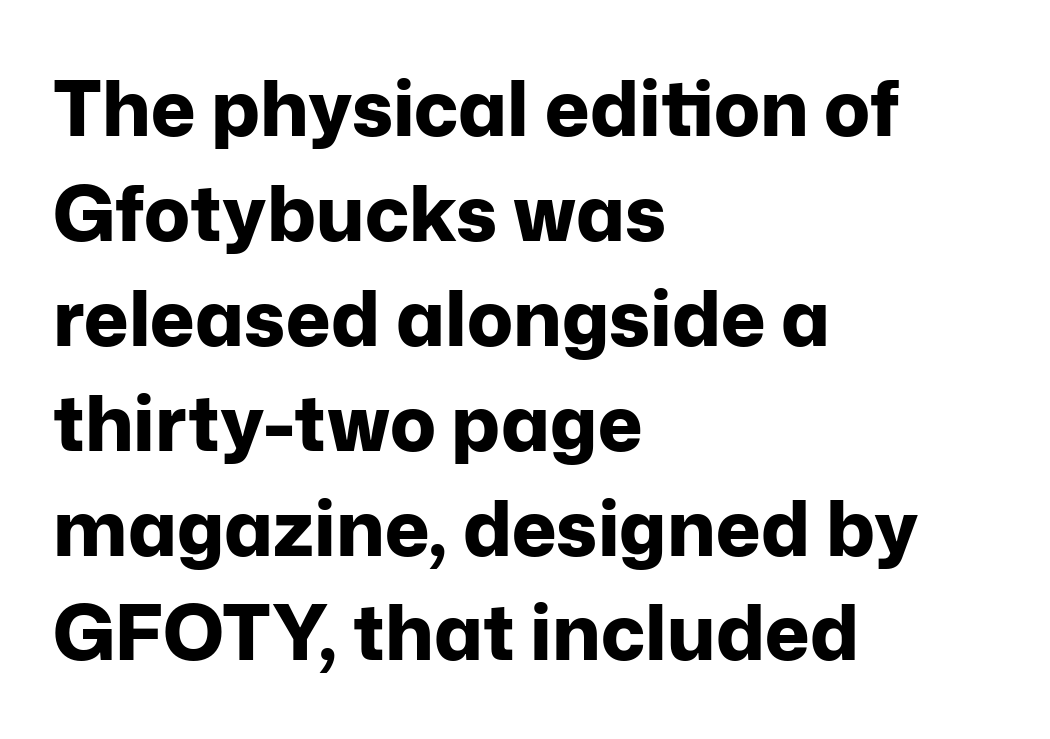
Honestly, there is no underline to notice here at all. Look at the tracking — it's just the regular setting, nothing added. The lines in this sample share a left origin and differ only in where they stop. Set as a true bold cut, around the 700 mark. Every character sits straight up, as roman type does.
